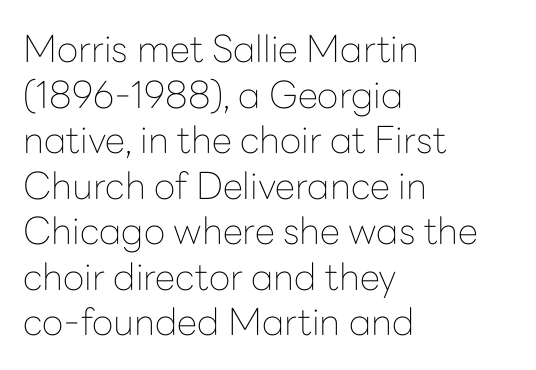
The image shows 37 px thin sans-serif type, upright; set left-aligned, line spacing 1.23x, normal letter spacing, not underlined; low stroke contrast and a medium x-height.
